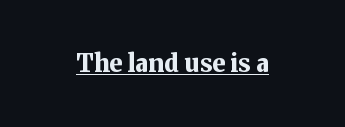
Students, observe the line beneath the letters — that is underlining. Upright lettering throughout. Summary of weight: heavy, a full bold. Here the glyphs are tracked normally, forming tight word shapes.
